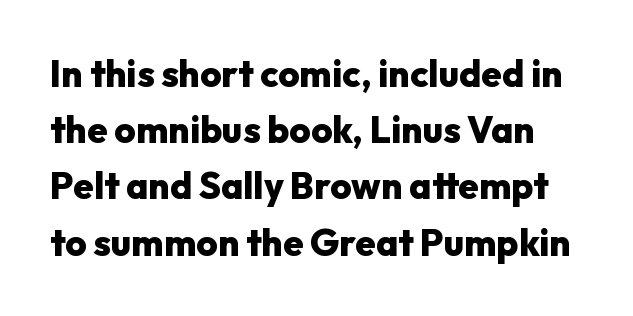
Normally led — the rows are evenly, conventionally spaced. Type without underlining. Do the characters align in a grid? No, the font is proportional. Thick stems and heavy bowls — unmistakably bold. Short note: letters normally spaced.
